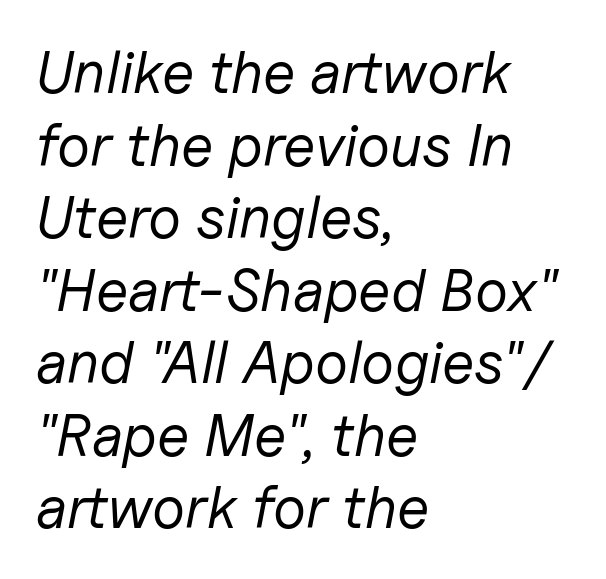
Q: Is the text bold? A: No.
Q: Is the text italic (slanted)? A: Yes, it leans right by about 11 degrees.
Q: Is the text underlined? A: No.
Q: How is the paragraph aligned? A: Left-aligned.
Q: Is the spacing between letters normal or unusually wide? A: Normal.
Q: Width (condensed, normal, or wide)? A: Normal.
Q: Stroke contrast? A: Low.
Q: x-height? A: Medium.
Q: Monospaced? A: No.
